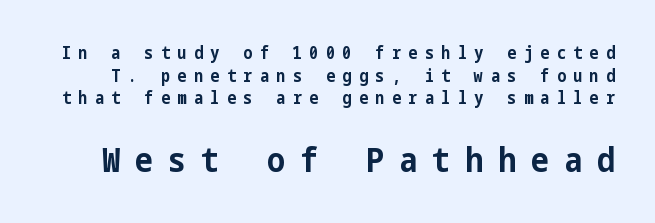
The passage shown is not underscored anywhere. In terms of letterspacing, this is a distinctly airy, spread setting. Chunky letters — that's bold for sure. You can tell it's not italic because the verticals are truly vertical. Baseline-to-baseline distance is the conventional proportion of letter height.
